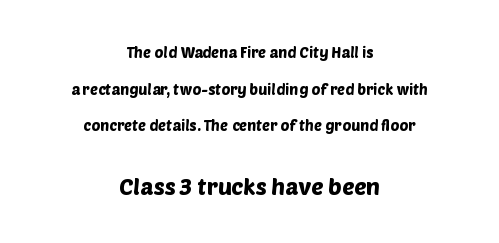
Q: Is the text underlined? A: No.
Q: How is the paragraph aligned? A: Centered.
Q: Is the spacing between letters normal or unusually wide? A: Normal.
Q: Is the spacing between lines tight, normal or loose? A: Loose.
Q: Which block of text is set in a larger size, the first (top) or the second (bottom)? A: The second (bottom) one.
